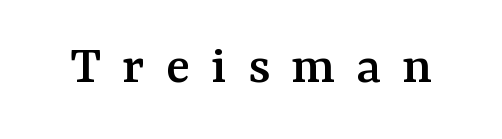
The image shows 56 px serif type, upright; set unusually wide letter spacing (+0.38 em), not underlined; medium stroke contrast and a medium x-height.
